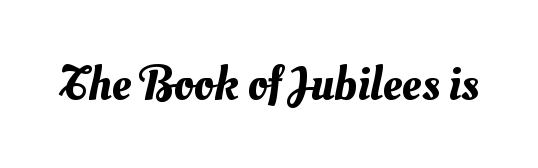
Q: Is the text underlined? A: No.
Q: Is the spacing between letters normal or unusually wide? A: Normal.
Q: Width (condensed, normal, or wide)? A: Normal.
Q: Stroke contrast? A: Medium.
Q: x-height? A: Small.
Q: Monospaced? A: No.
